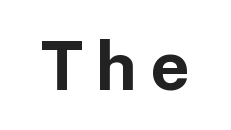
{"serif": "no", "italic": "no", "bold": "yes", "weight": "bold", "width": "normal", "stroke_contrast": "low", "x_height": "medium", "monospaced": "no", "underline": "no", "glyph_px": 69}
